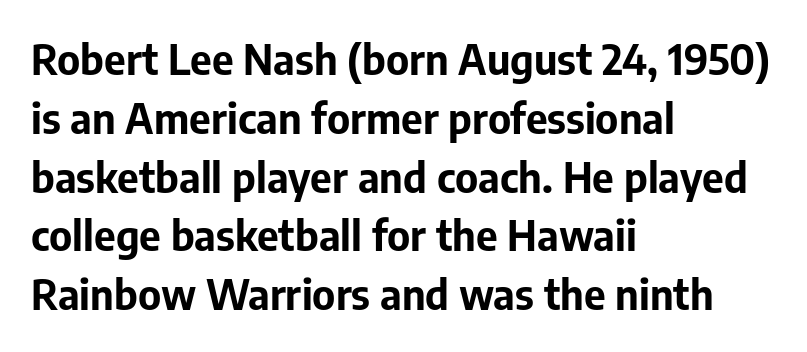
{"serif": "no", "italic": "no", "bold": "yes", "weight": "bold", "width": "normal", "stroke_contrast": "low", "x_height": "medium", "monospaced": "no", "underline": "no", "align": "left", "line_spacing": "normal", "line_spacing_ratio": 1.4, "letter_spacing": "normal", "letter_spacing_em": 0.0, "glyph_px": 42}
